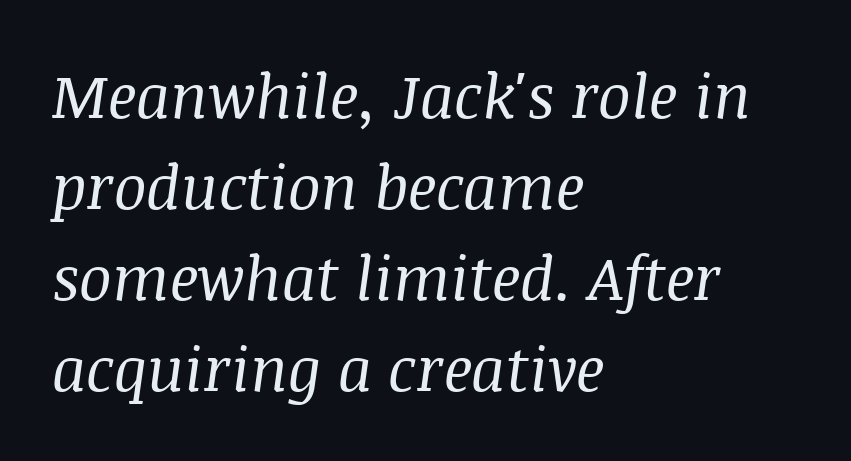
{"serif": "yes", "italic": "yes", "lean": "right", "slant_degrees": 8, "bold": "no", "weight": "regular", "width": "normal", "stroke_contrast": "medium", "x_height": "large", "monospaced": "no", "underline": "no", "align": "left", "line_spacing": "normal", "line_spacing_ratio": 1.49, "letter_spacing": "normal", "letter_spacing_em": 0.0, "glyph_px": 61}
